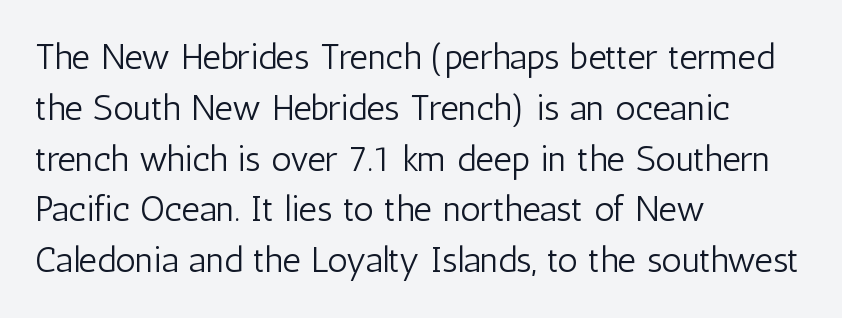
Q: Is the text bold? A: No.
Q: Is the text italic (slanted)? A: No, it is upright.
Q: Is the typeface a serif or a sans-serif typeface? A: Sans-serif.
Q: Is the text underlined? A: No.
Q: How is the paragraph aligned? A: Left-aligned.
Q: Is the spacing between letters normal or unusually wide? A: Normal.
Q: Is the spacing between lines tight, normal or loose? A: Normal.
Q: Width (condensed, normal, or wide)? A: Condensed.
Q: Stroke contrast? A: Low.
Q: x-height? A: Medium.
Q: Monospaced? A: No.
